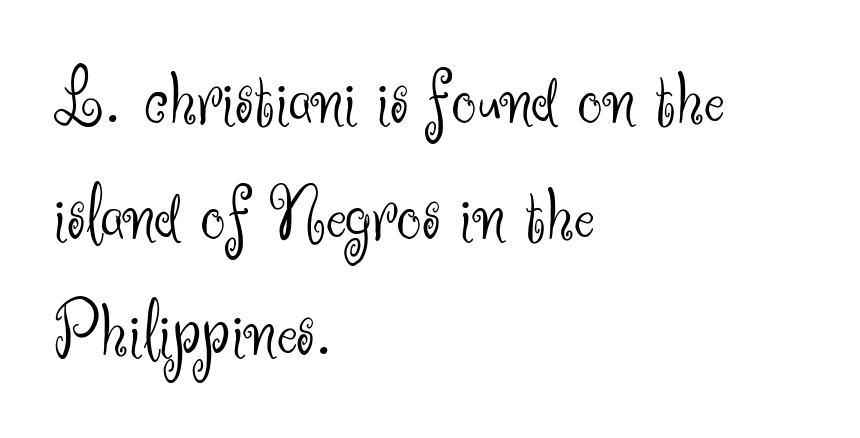
Q: Is the text bold? A: No.
Q: Is the text italic (slanted)? A: No, it is upright.
Q: Is the typeface a serif or a sans-serif typeface? A: Sans-serif.
Q: Is the text underlined? A: No.
Q: How is the paragraph aligned? A: Left-aligned.
Q: Is the spacing between letters normal or unusually wide? A: Normal.
Q: Is the spacing between lines tight, normal or loose? A: Normal.
Q: Width (condensed, normal, or wide)? A: Normal.
Q: Stroke contrast? A: Medium.
Q: x-height? A: Small.
Q: Monospaced? A: No.
